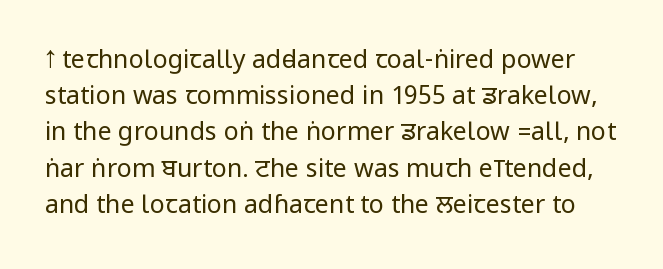
Vertical spacing — default. Weight: not bold — regular or lighter. Posture: vertical. Letter spacing: default. The zone under the glyphs is completely vacant.
